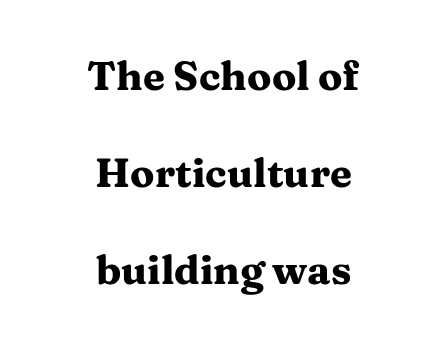
{"serif": "yes", "italic": "no", "bold": "yes", "weight": "heavy", "width": "wide", "stroke_contrast": "medium", "x_height": "medium", "monospaced": "no", "underline": "no", "align": "center", "line_spacing": "loose", "line_spacing_ratio": 2.42, "letter_spacing": "normal", "letter_spacing_em": 0.0, "glyph_px": 40}
